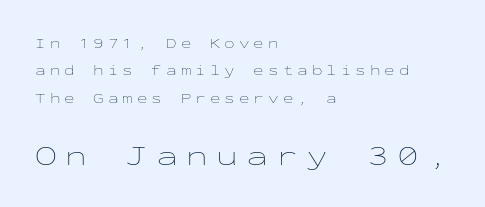
{"italic": "no", "bold": "no", "weight": "thin", "width": "wide", "stroke_contrast": "low", "x_height": "medium", "monospaced": "yes", "underline": "no", "align": "left", "line_spacing": "loose", "line_spacing_ratio": 1.95, "letter_spacing": "wide", "letter_spacing_em": 0.29, "larger_block": "second", "size_ratio": 2.07, "glyph_px": 29}
